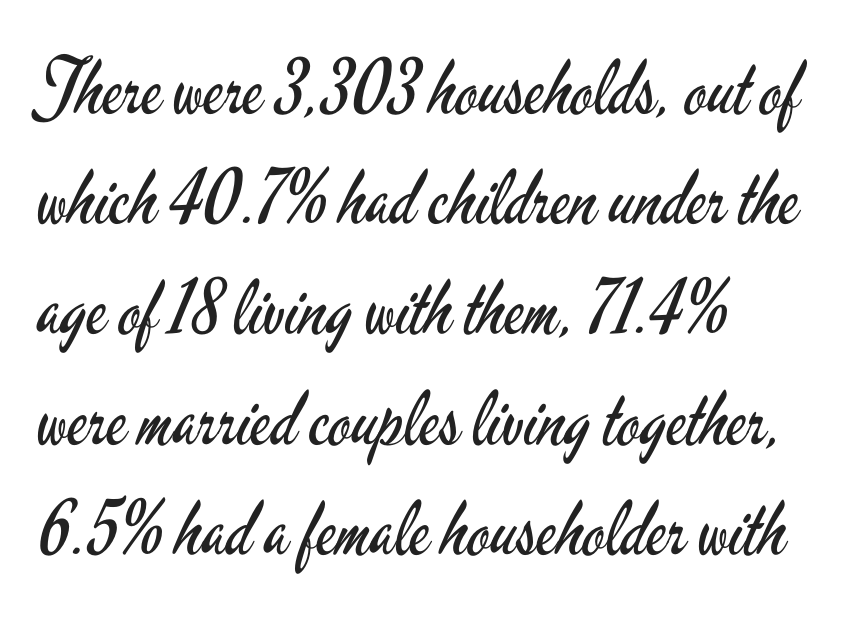
The image shows 75 px regular-weight, condensed sans-serif type; set normal line spacing (1.47x), normal letter spacing, not underlined; low stroke contrast and a small x-height.
